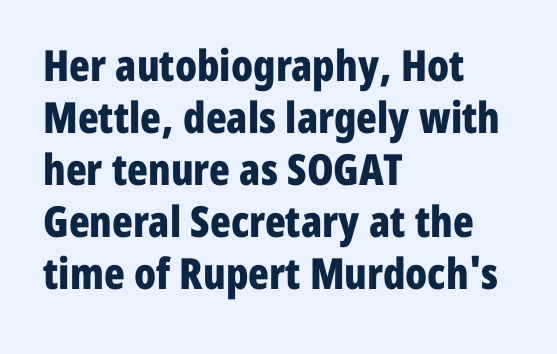
{"serif": "no", "italic": "no", "bold": "yes", "weight": "bold", "width": "condensed", "stroke_contrast": "low", "x_height": "medium", "monospaced": "no", "underline": "no", "align": "left", "line_spacing_ratio": 1.21, "letter_spacing": "normal", "letter_spacing_em": 0.0, "glyph_px": 43}
